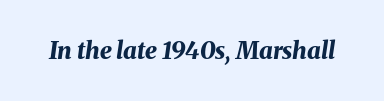
The image shows 24 px bold type, italic (leaning right); set normal letter spacing, not underlined.
